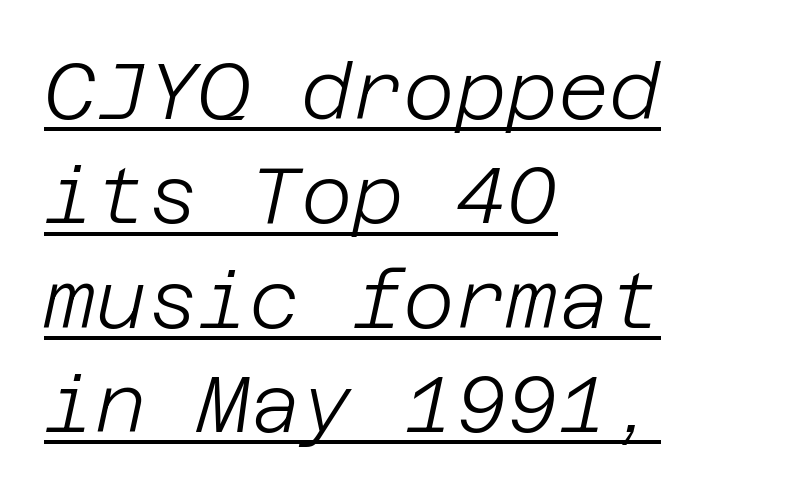
{"italic": "yes", "lean": "right", "slant_degrees": 12, "bold": "no", "weight": "light", "width": "normal", "stroke_contrast": "low", "x_height": "large", "underline": "yes", "align": "left", "line_spacing": "normal", "line_spacing_ratio": 1.32, "letter_spacing": "normal", "letter_spacing_em": 0.0, "glyph_px": 79}
